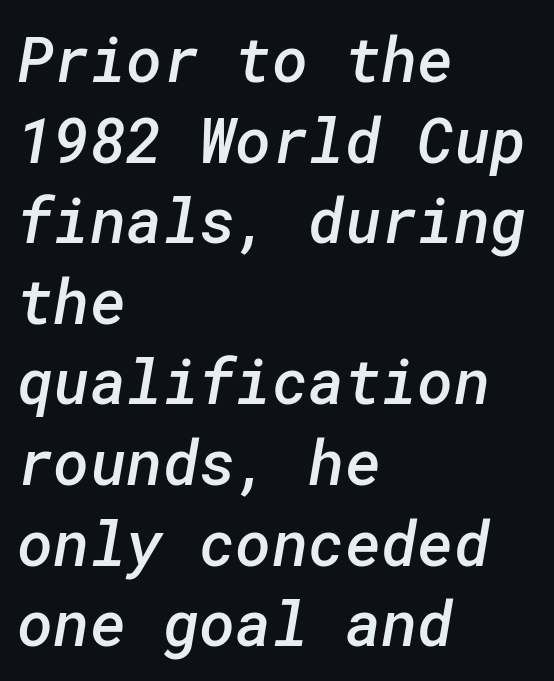
{"serif": "no", "bold": "semi", "weight": "semibold", "width": "normal", "stroke_contrast": "low", "x_height": "medium", "underline": "no", "align": "left", "line_spacing": "normal", "line_spacing_ratio": 1.3, "letter_spacing": "normal", "letter_spacing_em": 0.0, "glyph_px": 62}
